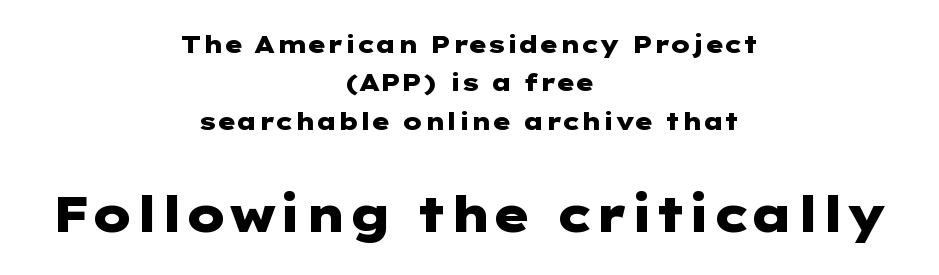
The rendering positions every line midway between the sides. Observe the absence of serifs on each vertical stroke in this sample. The letters sit at their default tracking, neither squeezed nor spread. Heavy, bold letterforms. A student would notice the bottom passage is typeset larger than what precedes it.
